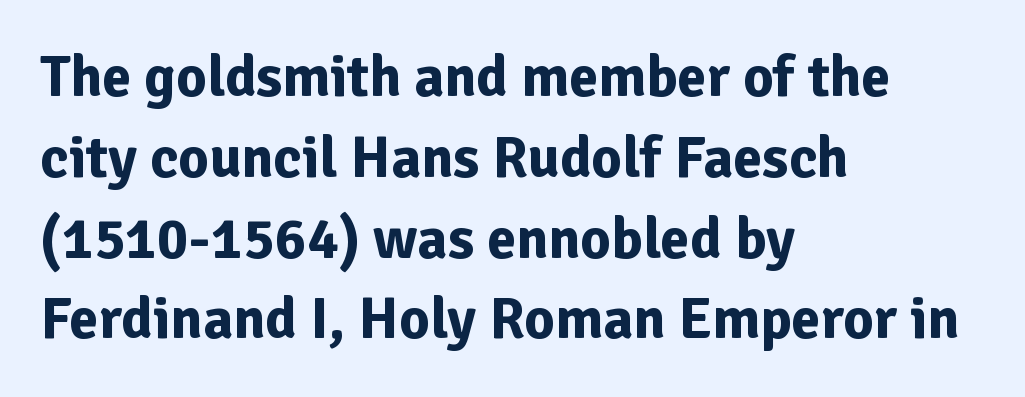
Unmarked baselines from the first word to the last. Between one letter and the next there's only the usual sliver of space. A typesetter would call this proportional, since set widths differ per character. Every stem runs plumb, perpendicular to the baseline. Letterform terminals end flat and unadorned throughout the passage. Line starts are locked; line ends wander.
